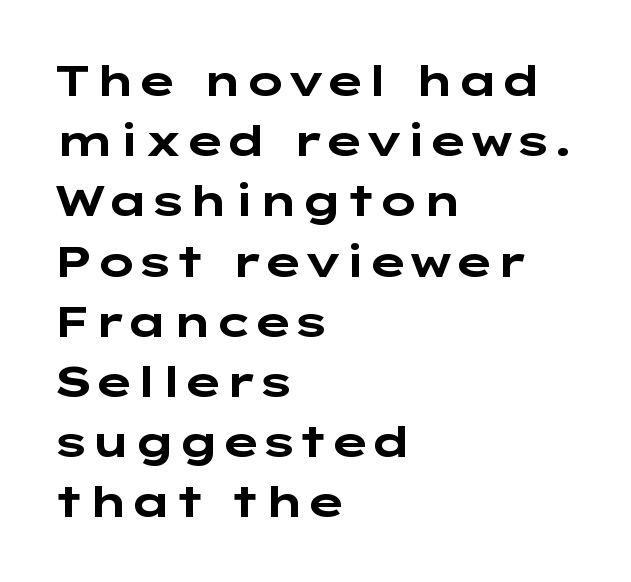
The image shows 43 px bold, wide sans-serif type, upright; set left-aligned, normal line spacing (1.4x), normal letter spacing, not underlined; low stroke contrast and a medium x-height.
